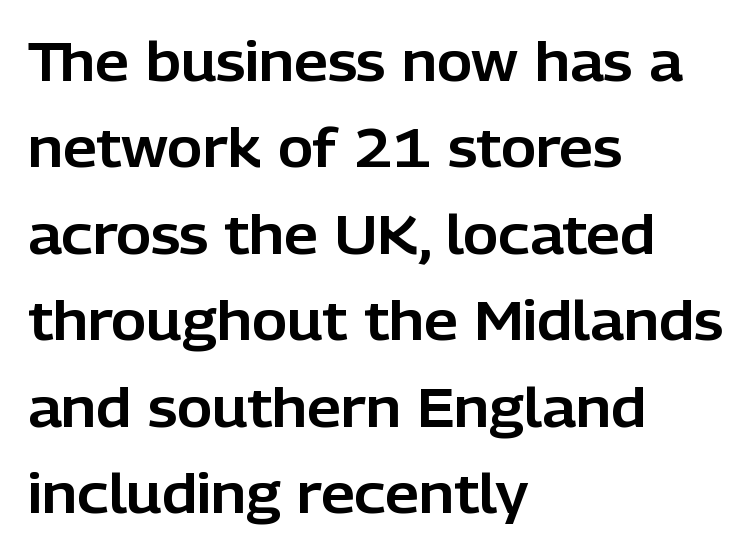
{"serif": "no", "italic": "no", "width": "normal", "stroke_contrast": "low", "x_height": "medium", "monospaced": "no", "underline": "no", "align": "left", "line_spacing": "normal", "line_spacing_ratio": 1.6, "letter_spacing": "normal", "letter_spacing_em": 0.0, "glyph_px": 54}
